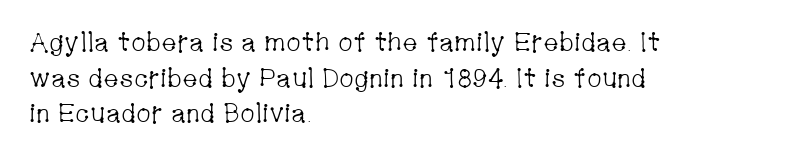
The image shows 26 px text type, upright; set left-aligned, normal line spacing (1.37x), normal letter spacing, not underlined.
